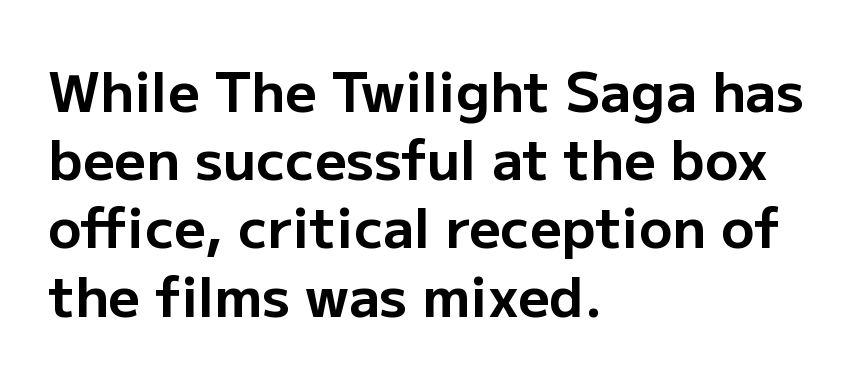
Q: Is the text bold? A: Yes.
Q: Is the text italic (slanted)? A: No, it is upright.
Q: Is the typeface a serif or a sans-serif typeface? A: Sans-serif.
Q: Is the text underlined? A: No.
Q: How is the paragraph aligned? A: Left-aligned.
Q: Is the spacing between letters normal or unusually wide? A: Normal.
Q: Width (condensed, normal, or wide)? A: Normal.
Q: Stroke contrast? A: Low.
Q: x-height? A: Medium.
Q: Monospaced? A: No.
